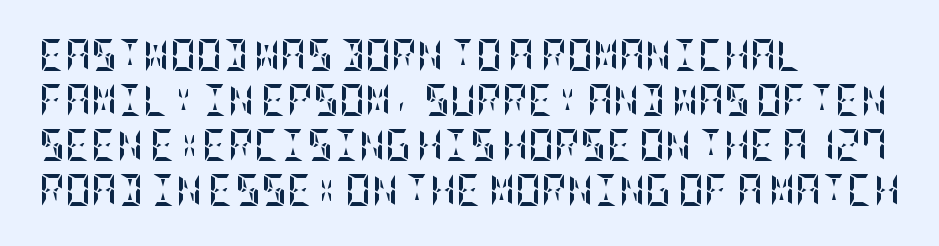
{"italic": "no", "bold": "yes", "weight": "semibold", "width": "condensed", "stroke_contrast": "low", "x_height": "large", "underline": "no", "align": "left", "line_spacing": "normal", "line_spacing_ratio": 1.41, "letter_spacing": "normal", "letter_spacing_em": 0.0, "glyph_px": 32}
